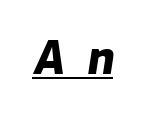
Q: Is the text bold? A: Yes.
Q: Is the text italic (slanted)? A: Yes, it leans right by about 9 degrees.
Q: Is the text underlined? A: Yes.
Q: Is the spacing between letters normal or unusually wide? A: Unusually wide.
Q: Width (condensed, normal, or wide)? A: Normal.
Q: Stroke contrast? A: Low.
Q: x-height? A: Medium.
Q: Monospaced? A: No.
